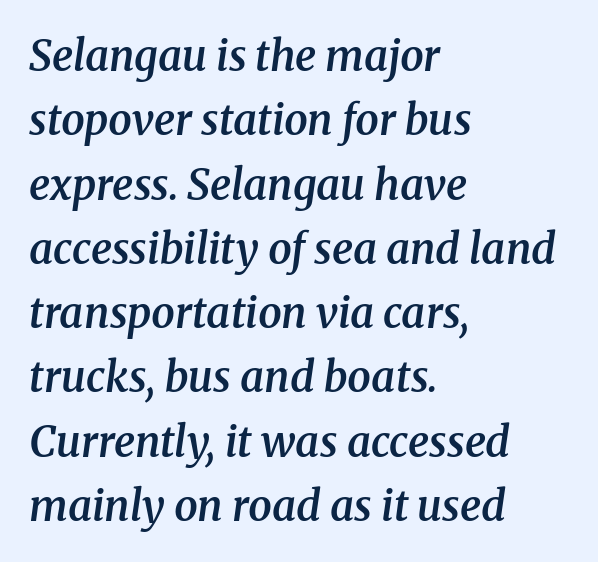
The image shows 42 px semibold serif type, italic (leaning right); set left-aligned, normal line spacing (1.53x), normal letter spacing, not underlined; medium stroke contrast and a medium x-height.
